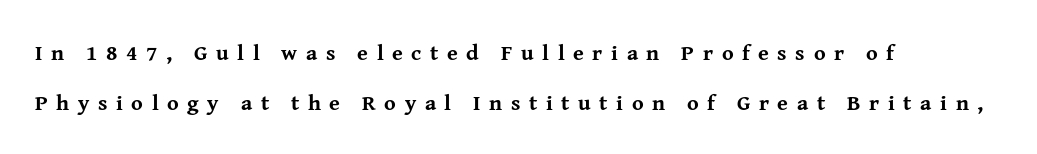
Q: Is the text bold? A: Yes.
Q: Is the text italic (slanted)? A: No, it is upright.
Q: Is the text underlined? A: No.
Q: How is the paragraph aligned? A: Left-aligned.
Q: Is the spacing between letters normal or unusually wide? A: Unusually wide.
Q: Is the spacing between lines tight, normal or loose? A: Loose.
